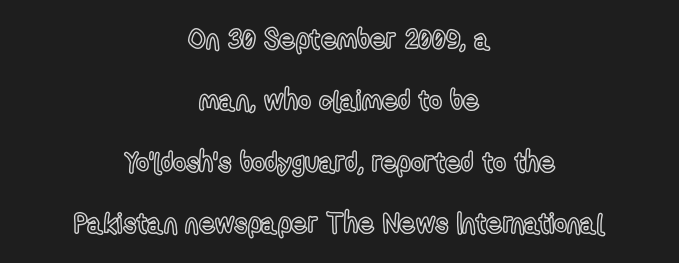
Upright lettering throughout. Only glyphs here, with clear space below each row. The horizontal fit of the characters is conventional and even. Looks like regular typesetting: each glyph gets only the width it needs.
